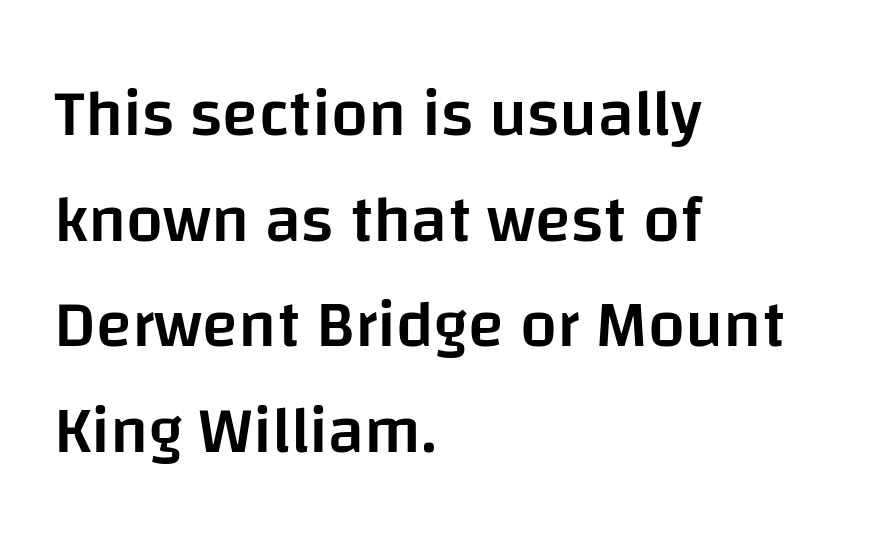
{"serif": "no", "italic": "no", "bold": "semi", "weight": "semibold", "width": "normal", "stroke_contrast": "low", "x_height": "large", "monospaced": "no", "underline": "no", "align": "left", "line_spacing": "normal", "line_spacing_ratio": 1.6, "letter_spacing": "normal", "letter_spacing_em": 0.0, "glyph_px": 66}
